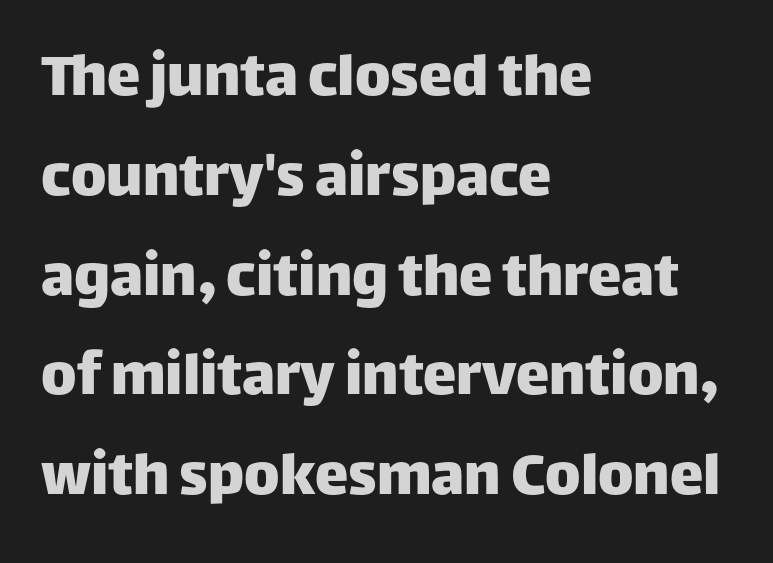
{"serif": "no", "italic": "no", "width": "normal", "stroke_contrast": "low", "x_height": "large", "monospaced": "no", "underline": "no", "align": "left", "line_spacing": "normal", "line_spacing_ratio": 1.49, "letter_spacing": "normal", "letter_spacing_em": 0.0, "glyph_px": 67}
